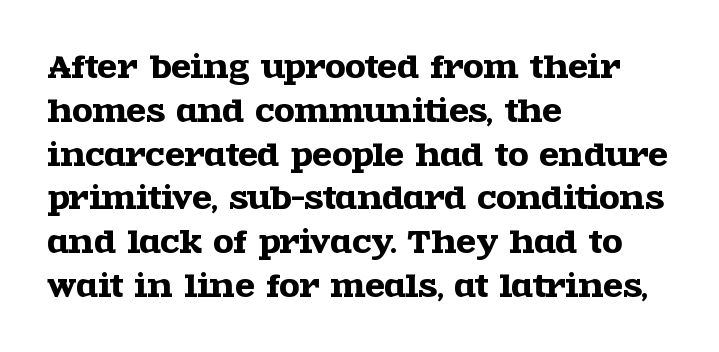
Q: Is the text italic (slanted)? A: No, it is upright.
Q: Is the typeface a serif or a sans-serif typeface? A: Serif.
Q: Is the text underlined? A: No.
Q: How is the paragraph aligned? A: Left-aligned.
Q: Is the spacing between letters normal or unusually wide? A: Normal.
Q: Is the spacing between lines tight, normal or loose? A: Normal.
Q: Width (condensed, normal, or wide)? A: Wide.
Q: x-height? A: Large.
Q: Monospaced? A: No.
